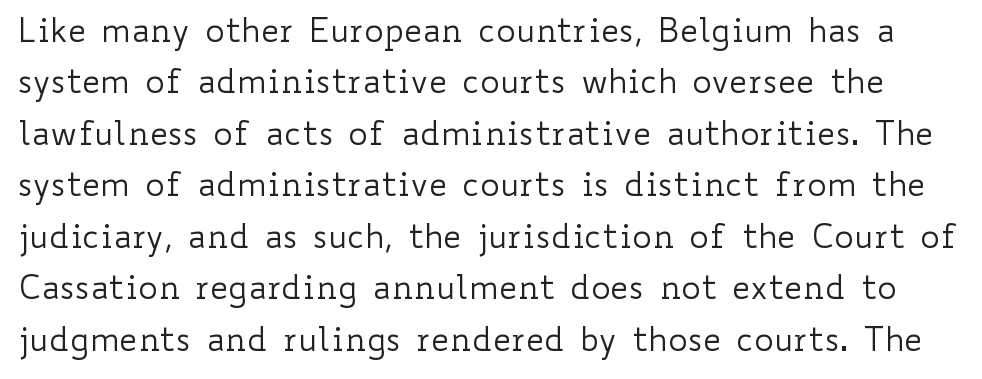
The image shows 33 px regular-weight, wide type, upright; set normal line spacing (1.56x), normal letter spacing, not underlined; low stroke contrast and a small x-height.
